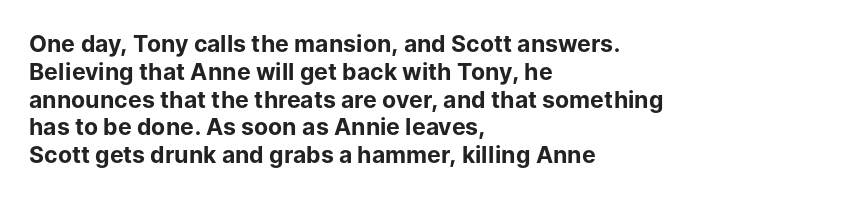
Q: Is the text bold? A: Yes.
Q: Is the text italic (slanted)? A: No, it is upright.
Q: Is the text underlined? A: No.
Q: How is the paragraph aligned? A: Left-aligned.
Q: Is the spacing between letters normal or unusually wide? A: Normal.
